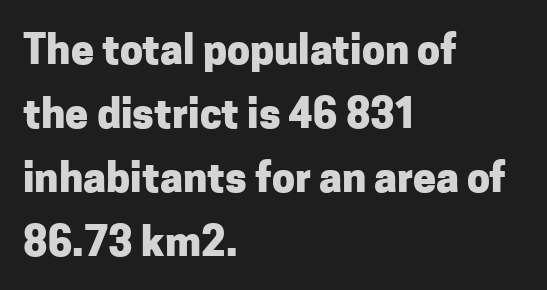
{"serif": "no", "italic": "no", "bold": "yes", "weight": "heavy", "width": "normal", "stroke_contrast": "low", "x_height": "medium", "monospaced": "no", "underline": "no", "align": "left", "line_spacing": "normal", "line_spacing_ratio": 1.56, "letter_spacing": "normal", "letter_spacing_em": 0.0, "glyph_px": 41}
